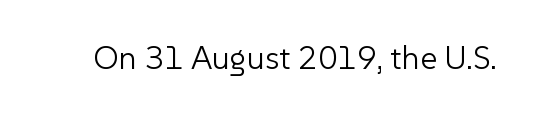
The glyphs in this specimen are sans serif. The cut favours lightness, reaching ordinary text weight at its darkest. Is this a fixed-width face? No — the glyphs have proportional, varying widths. Every stem runs plumb, perpendicular to the baseline. Rule under the text: the space is simply empty.
